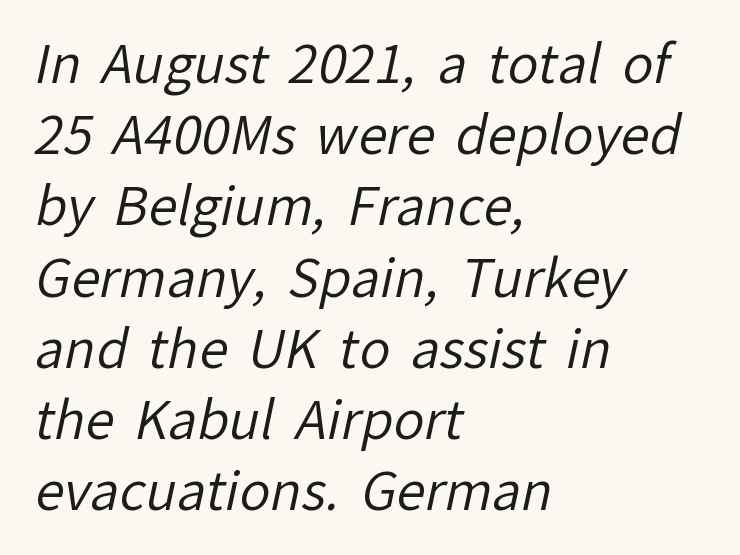
{"serif": "no", "bold": "no", "weight": "regular", "width": "normal", "stroke_contrast": "low", "x_height": "medium", "monospaced": "no", "underline": "no", "align": "left", "line_spacing": "normal", "line_spacing_ratio": 1.37, "letter_spacing": "normal", "letter_spacing_em": 0.0, "glyph_px": 52}
